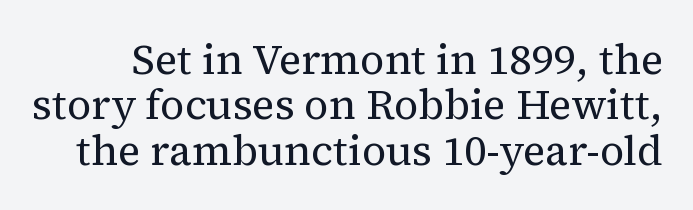
These lines are composed in type with serifs. A light-to-regular cut is what we see here. Think of a printed novel: that variable character pitch is what you see here. Descender tails drop into unmarked territory. Quick note: not italic, upright.
